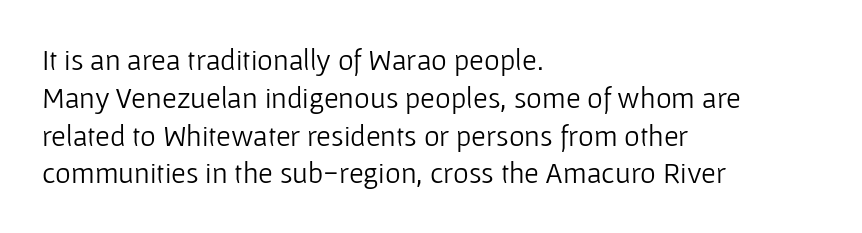
The image shows 30 px light sans-serif type, upright; set left-aligned, normal line spacing (1.26x), normal letter spacing, not underlined; low stroke contrast and a medium x-height.
